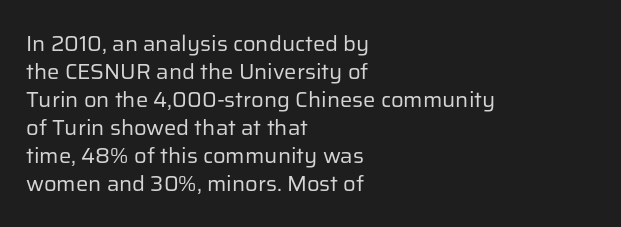
Q: Is the text bold? A: No.
Q: Is the text italic (slanted)? A: No, it is upright.
Q: Is the text underlined? A: No.
Q: How is the paragraph aligned? A: Left-aligned.
Q: Is the spacing between letters normal or unusually wide? A: Normal.
Q: Is the spacing between lines tight, normal or loose? A: Normal.
